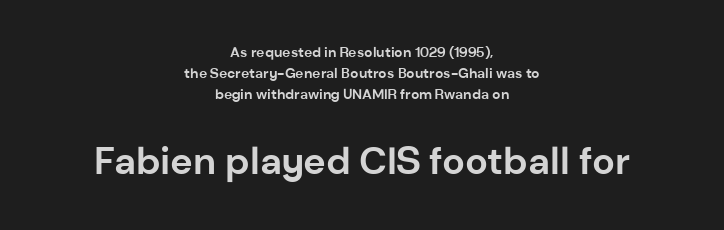
Q: Is the text bold? A: Yes.
Q: Is the text italic (slanted)? A: No, it is upright.
Q: Is the typeface a serif or a sans-serif typeface? A: Sans-serif.
Q: Is the text underlined? A: No.
Q: How is the paragraph aligned? A: Centered.
Q: Is the spacing between letters normal or unusually wide? A: Normal.
Q: Is the spacing between lines tight, normal or loose? A: Normal.
Q: Which block of text is set in a larger size, the first (top) or the second (bottom)? A: The second (bottom) one.
Q: Width (condensed, normal, or wide)? A: Normal.
Q: Stroke contrast? A: Low.
Q: x-height? A: Medium.
Q: Monospaced? A: No.
